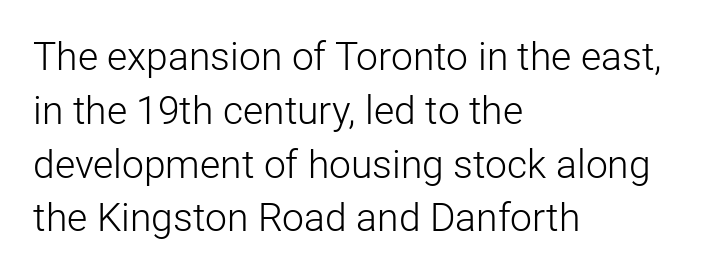
The image shows 39 px light sans-serif type, upright; set left-aligned, normal line spacing (1.38x), normal letter spacing, not underlined; low stroke contrast and a medium x-height.
